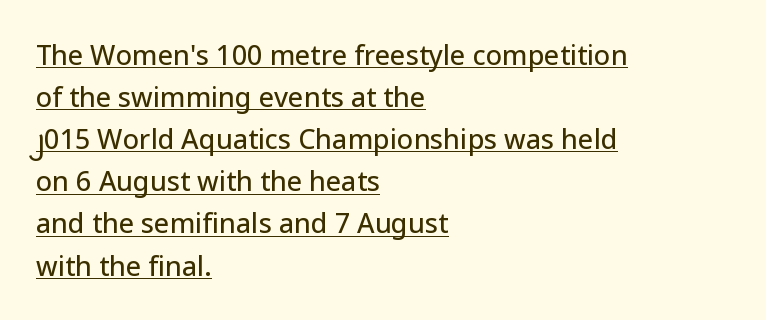
{"italic": "no", "underline": "yes", "align": "left", "line_spacing": "normal", "line_spacing_ratio": 1.56, "letter_spacing": "normal", "letter_spacing_em": 0.0, "glyph_px": 27}
